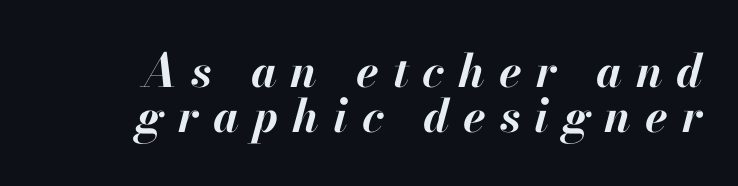
Q: Is the text bold? A: Yes.
Q: Is the text italic (slanted)? A: Yes, it leans right by about 13 degrees.
Q: Is the text underlined? A: No.
Q: How is the paragraph aligned? A: Right-aligned.
Q: Is the spacing between letters normal or unusually wide? A: Unusually wide.
Q: Is the spacing between lines tight, normal or loose? A: Tight.
Q: Width (condensed, normal, or wide)? A: Normal.
Q: Stroke contrast? A: High.
Q: x-height? A: Small.
Q: Monospaced? A: No.
